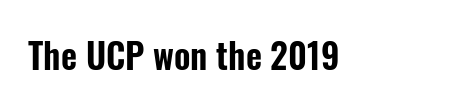
Q: Is the text italic (slanted)? A: No, it is upright.
Q: Is the typeface a serif or a sans-serif typeface? A: Sans-serif.
Q: Is the text underlined? A: No.
Q: Is the spacing between letters normal or unusually wide? A: Normal.
Q: Width (condensed, normal, or wide)? A: Condensed.
Q: Stroke contrast? A: Low.
Q: x-height? A: Medium.
Q: Monospaced? A: No.
